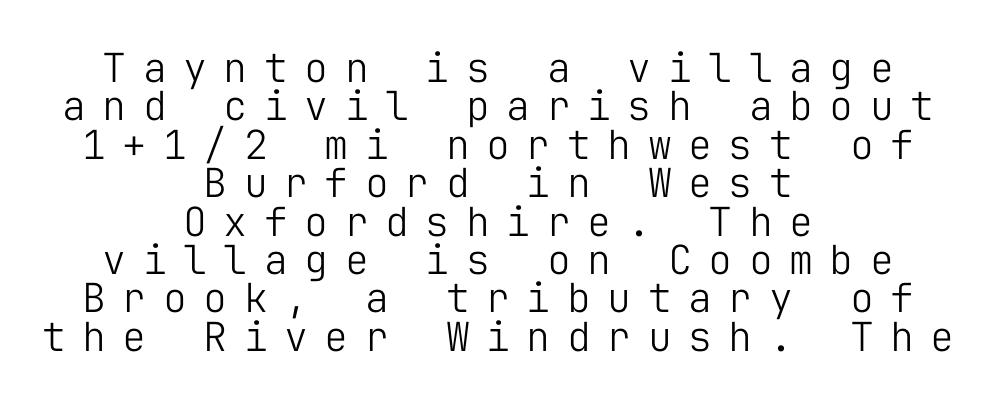
Does extra space separate the letters? Yes, quite a lot of it. Honestly, the rows look squashed on top of each other. Summary of weight: not heavy and not bold. The passage shown is typed in a monospace face where columns stay perfectly aligned. Check under the words: just untouched page. Font category for this specimen: sans-serif.
